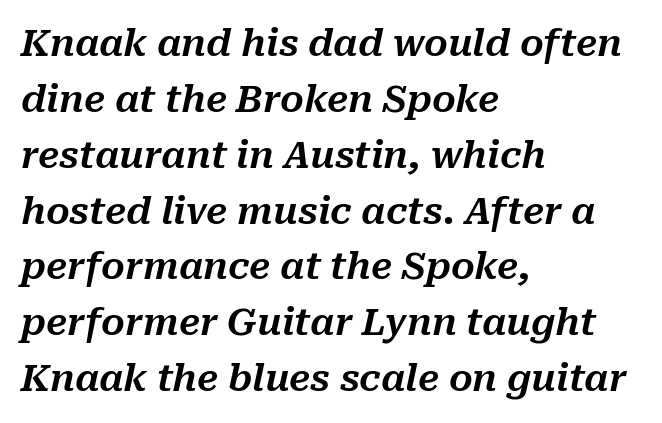
Q: Is the text italic (slanted)? A: Yes, it leans right by about 10 degrees.
Q: Is the text underlined? A: No.
Q: How is the paragraph aligned? A: Left-aligned.
Q: Is the spacing between letters normal or unusually wide? A: Normal.
Q: Is the spacing between lines tight, normal or loose? A: Normal.
Q: Width (condensed, normal, or wide)? A: Normal.
Q: Stroke contrast? A: Medium.
Q: x-height? A: Medium.
Q: Monospaced? A: No.
